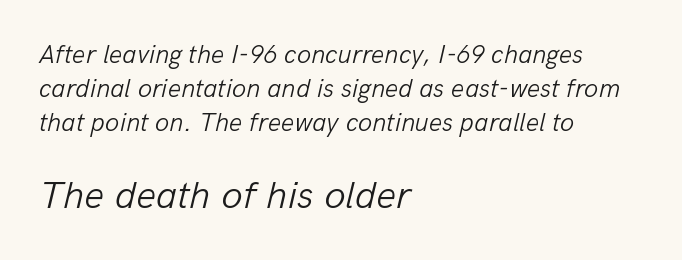
The image shows 39 px light type, italic (leaning right); set left-aligned, normal line spacing (1.31x), normal letter spacing, not underlined; the second (bottom) block is 1.5x larger; low stroke contrast and a medium x-height.
